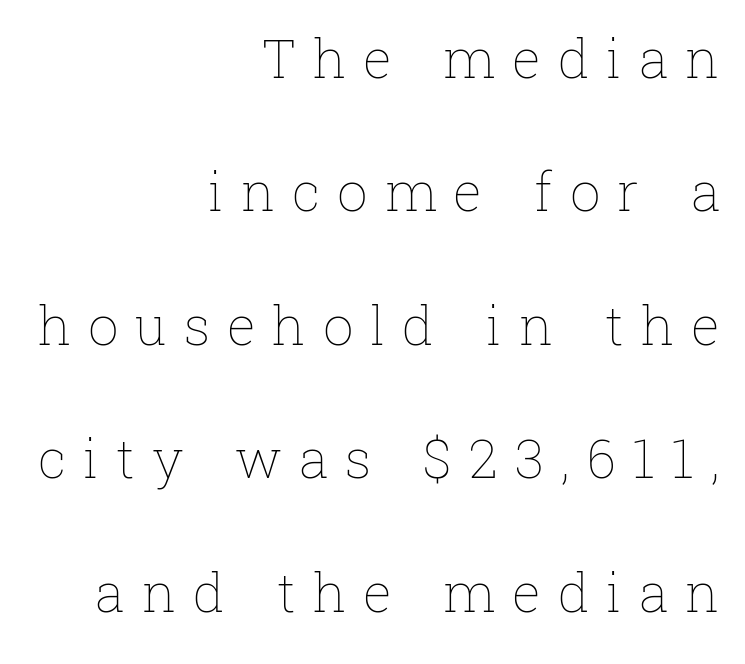
The image shows 54 px thin type, upright; set right-aligned, loose line spacing (2.47x), unusually wide letter spacing (+0.31 em), not underlined; low stroke contrast and a medium x-height.
